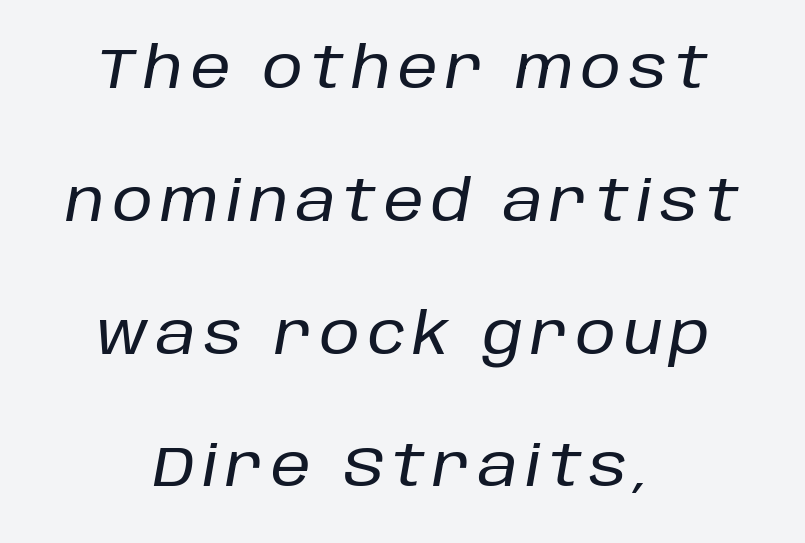
These lines are rendered in a variable-pitch font. Both edges are ragged and mirror each other, which tells us the setting is centered. How would I describe the line gaps? Wide and relaxed. The baseline area is clear.
